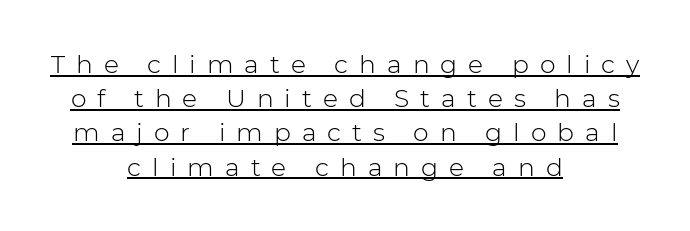
The whitespace from short lines is split evenly between both sides. The rendered words wear a rule along their underside. Does the leading feel generous? No, just average. Nothing heavy about these letters — not bold at all. Look at the tracking — it's clearly loosened, letters drifting apart.
